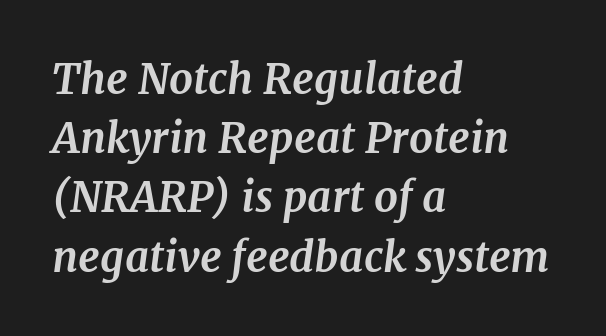
Q: Is the text bold? A: Yes.
Q: Is the text italic (slanted)? A: Yes, it leans right by about 7 degrees.
Q: Is the typeface a serif or a sans-serif typeface? A: Serif.
Q: Is the text underlined? A: No.
Q: How is the paragraph aligned? A: Left-aligned.
Q: Is the spacing between letters normal or unusually wide? A: Normal.
Q: Is the spacing between lines tight, normal or loose? A: Normal.
Q: Width (condensed, normal, or wide)? A: Normal.
Q: Stroke contrast? A: Medium.
Q: x-height? A: Medium.
Q: Monospaced? A: No.
